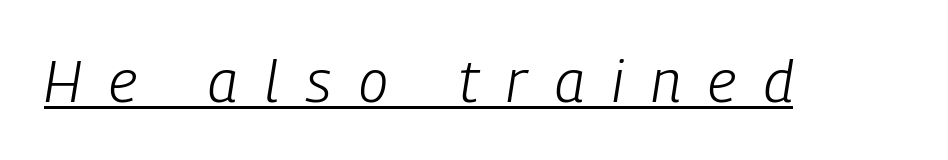
{"italic": "yes", "lean": "right", "slant_degrees": 9, "bold": "no", "weight": "light", "width": "condensed", "stroke_contrast": "low", "x_height": "medium", "monospaced": "no", "underline": "yes", "letter_spacing": "wide", "letter_spacing_em": 0.47, "glyph_px": 59}
